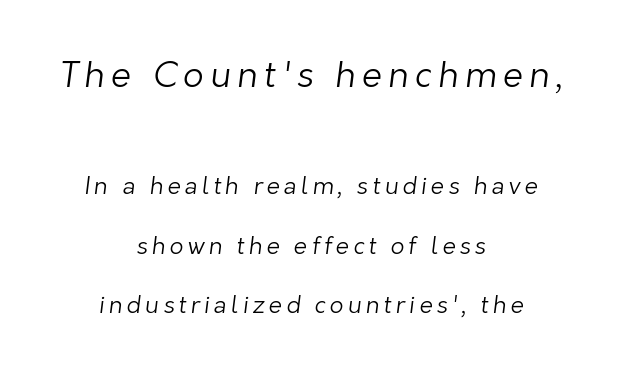
Q: Is the text bold? A: No.
Q: Is the typeface a serif or a sans-serif typeface? A: Sans-serif.
Q: Is the text underlined? A: No.
Q: How is the paragraph aligned? A: Centered.
Q: Is the spacing between lines tight, normal or loose? A: Loose.
Q: Which block of text is set in a larger size, the first (top) or the second (bottom)? A: The first (top) one.
Q: Width (condensed, normal, or wide)? A: Normal.
Q: Stroke contrast? A: Low.
Q: x-height? A: Medium.
Q: Monospaced? A: No.
